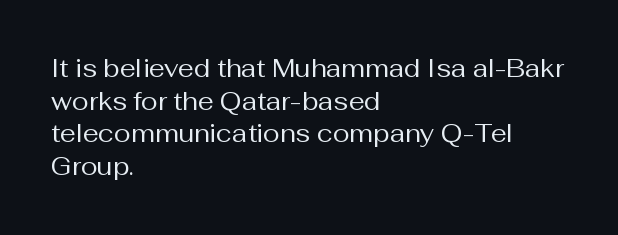
{"italic": "no", "bold": "no", "underline": "no", "align": "left", "line_spacing": "normal", "line_spacing_ratio": 1.31, "letter_spacing": "normal", "letter_spacing_em": 0.0, "glyph_px": 25}
